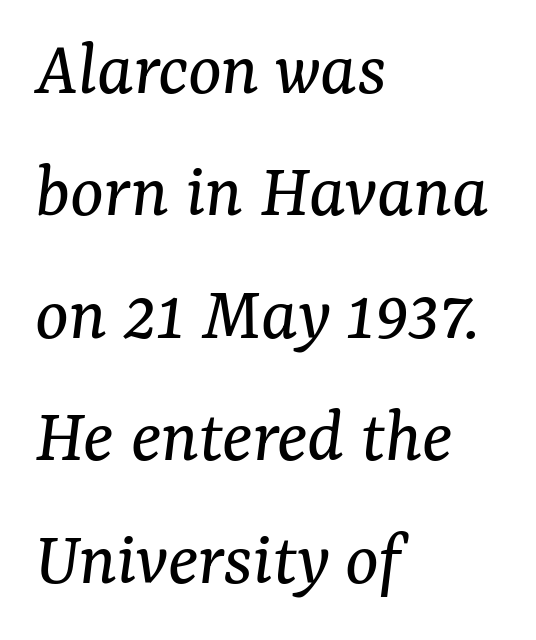
Q: Is the text bold? A: No.
Q: Is the text italic (slanted)? A: Yes, it leans right by about 7 degrees.
Q: Is the typeface a serif or a sans-serif typeface? A: Serif.
Q: Is the text underlined? A: No.
Q: How is the paragraph aligned? A: Left-aligned.
Q: Is the spacing between letters normal or unusually wide? A: Normal.
Q: Is the spacing between lines tight, normal or loose? A: Normal.
Q: Width (condensed, normal, or wide)? A: Normal.
Q: Stroke contrast? A: Medium.
Q: x-height? A: Medium.
Q: Monospaced? A: No.
